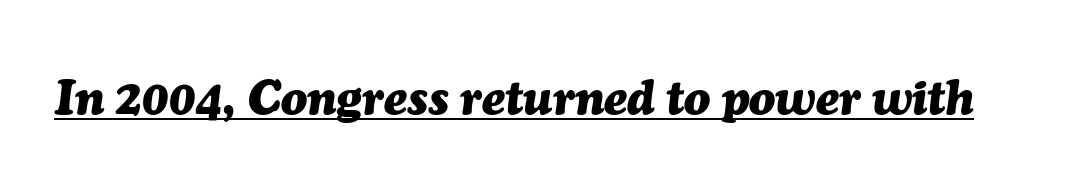
{"italic": "yes", "lean": "right", "slant_degrees": 7, "bold": "yes", "weight": "heavy", "width": "normal", "stroke_contrast": "medium", "x_height": "medium", "monospaced": "no", "underline": "yes", "letter_spacing": "normal", "letter_spacing_em": 0.0, "glyph_px": 48}
